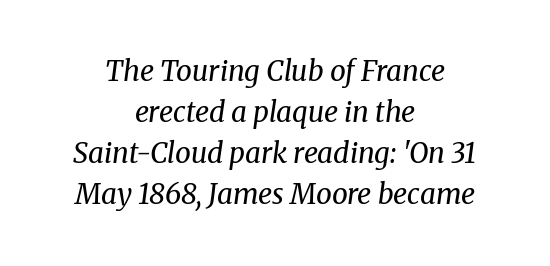
Is this a fixed-width face? No — the glyphs have proportional, varying widths. Italic: yes, the glyphs are oblique. Descenders hang freely into open space. Neither beginnings nor endings align; midpoints do. This is not heavy type; no bold has been used. This rendering leaves character spacing at its baseline value.
